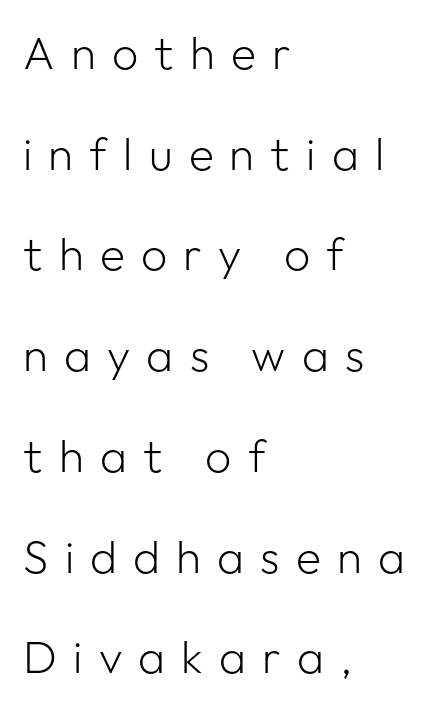
The image shows 46 px light sans-serif type, upright; set left-aligned, loose line spacing (2.19x), unusually wide letter spacing (+0.35 em), not underlined; low stroke contrast and a medium x-height.
